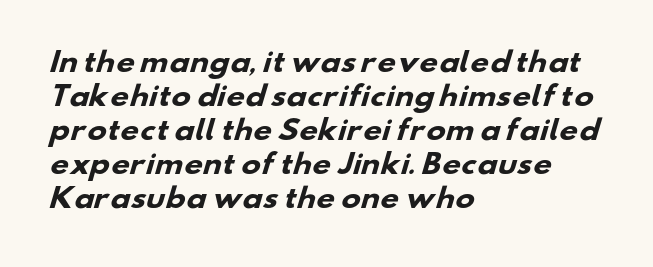
The image shows 26 px bold type; set left-aligned, normal line spacing (1.31x), normal letter spacing, not underlined.
